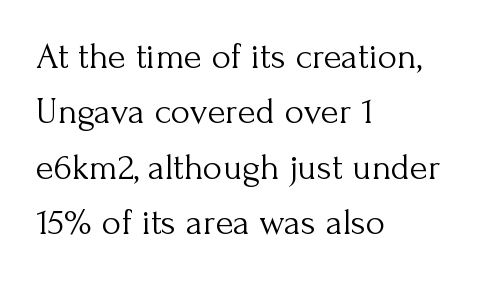
The image shows 37 px light serif type, upright; set left-aligned, normal line spacing (1.5x), normal letter spacing, not underlined; medium stroke contrast and a small x-height.
